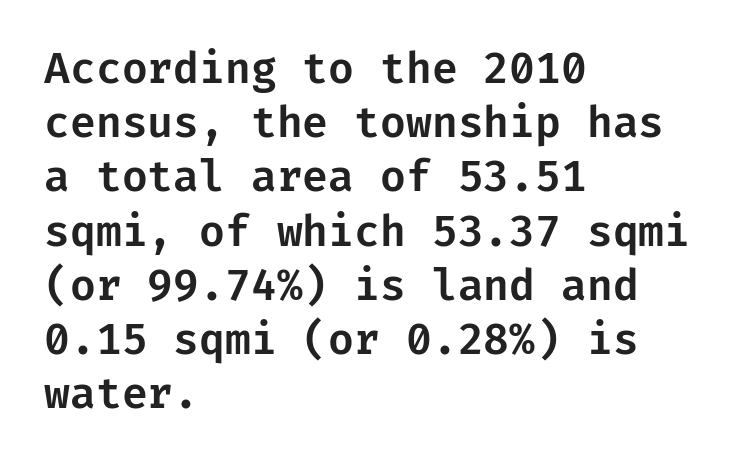
{"serif": "no", "italic": "no", "width": "normal", "stroke_contrast": "low", "x_height": "medium", "underline": "no", "align": "left", "line_spacing": "normal", "line_spacing_ratio": 1.29, "letter_spacing": "normal", "letter_spacing_em": 0.0, "glyph_px": 42}
